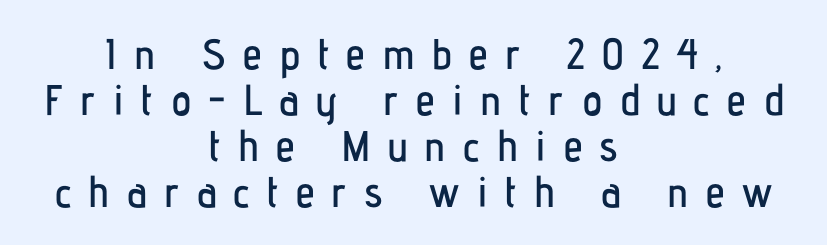
Character widths vary here, with narrow letters taking less room than wide ones. The characters display no serif detailing; their extremities are plain. This rendering widens character spacing well past its baseline value. Rows of type sit shoulder to shoulder in the vertical direction. Caption: multi-line text, centered on the measure. The letters stand upright; this is a roman face.
